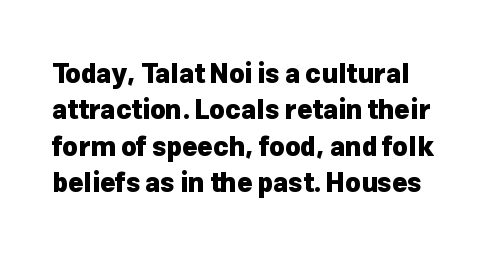
Characters remain perfectly vertical along every line. The passage is arranged the way most books set body copy — flush left. These lines sit exactly where default settings would place them. Nobody touched the tracking dial on this one. Descender tails drop into unmarked territory. Is the type bold? Yes — the strokes are clearly thick and heavy.
